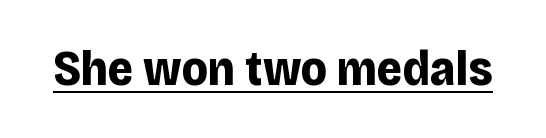
The passage shown is typed in a proportional face where columns would drift. Posture: upright roman. The tracking reads as untouched default to a designer's eye. Has an underline been added? It has. The passage shown is emphatically bold. The face used here is a sans, in the tradition of grotesques and geometrics.
